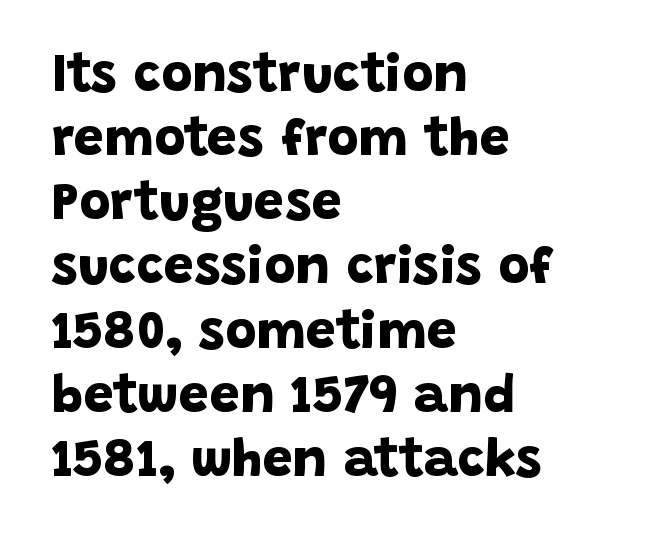
The image shows 53 px bold sans-serif type; set left-aligned, line spacing 1.21x, normal letter spacing, not underlined; low stroke contrast and a large x-height.
